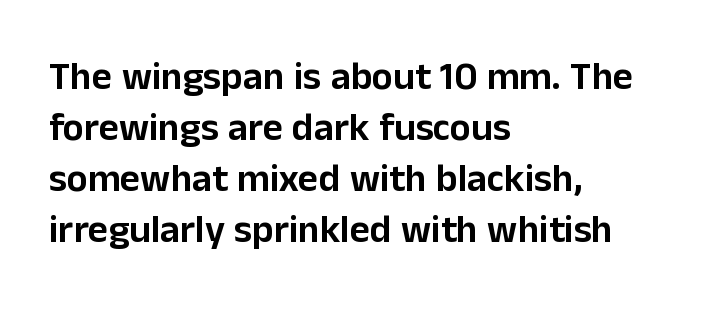
{"serif": "no", "italic": "no", "width": "normal", "stroke_contrast": "low", "x_height": "medium", "monospaced": "no", "underline": "no", "align": "left", "line_spacing": "normal", "line_spacing_ratio": 1.31, "letter_spacing": "normal", "letter_spacing_em": 0.0, "glyph_px": 39}
